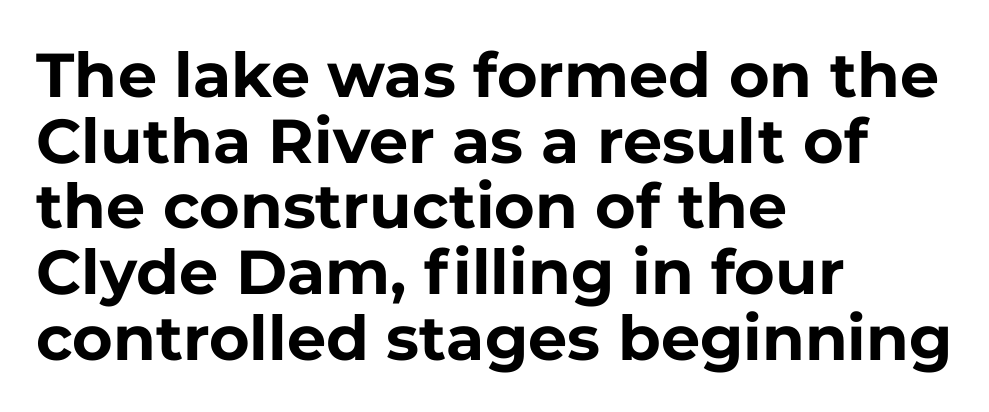
The image shows 62 px bold sans-serif type, upright; set left-aligned, tight line spacing (1.06x), normal letter spacing, not underlined; low stroke contrast and a medium x-height.
